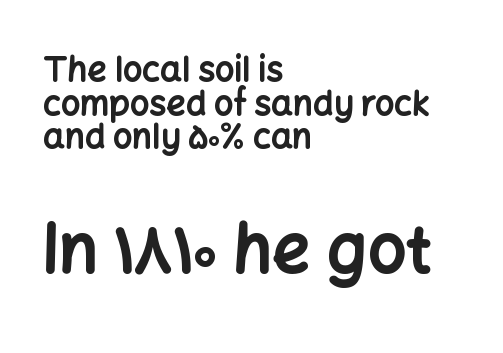
Q: Is the text bold? A: Yes.
Q: Is the text italic (slanted)? A: No, it is upright.
Q: Is the typeface a serif or a sans-serif typeface? A: Sans-serif.
Q: Is the text underlined? A: No.
Q: How is the paragraph aligned? A: Left-aligned.
Q: Is the spacing between letters normal or unusually wide? A: Normal.
Q: Is the spacing between lines tight, normal or loose? A: Tight.
Q: Which block of text is set in a larger size, the first (top) or the second (bottom)? A: The second (bottom) one.
Q: Width (condensed, normal, or wide)? A: Normal.
Q: Stroke contrast? A: Low.
Q: x-height? A: Medium.
Q: Monospaced? A: No.
